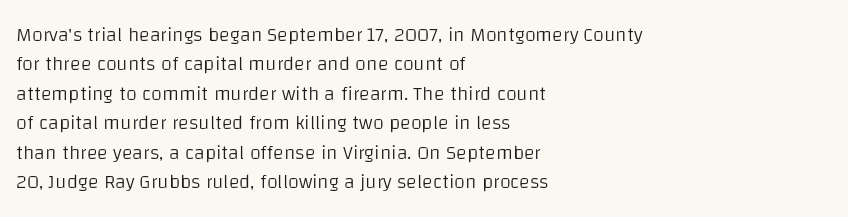
Look at the tracking — it's just the regular setting, nothing added. This sample keeps an unexceptional amount of space between lines. A typesetter would mark this as roman, not italic. Each row of text sits above clean, open space. Ink coverage per letter is moderate at most. This rendering uses left alignment, leaving the right contour irregular.
